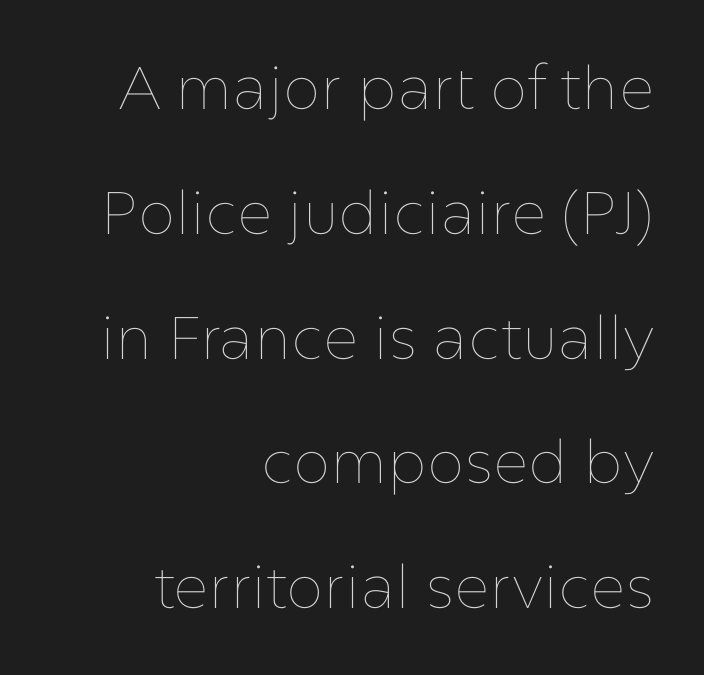
The image shows 60 px thin type, upright; set right-aligned, loose line spacing (2.08x), normal letter spacing, not underlined; low stroke contrast and a medium x-height.
